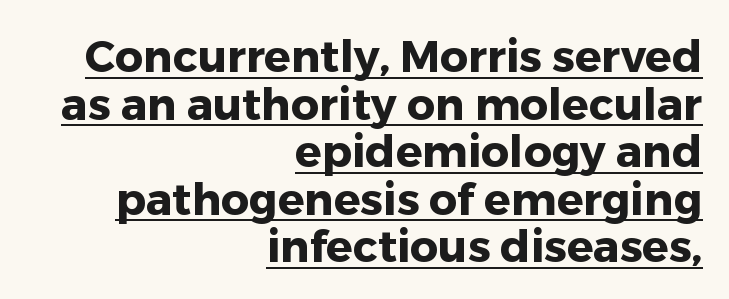
Compared with a flush-left layout, this one pins lines to the opposite, right side. The designer dialed line spacing down below the default. Its strokes are broad and dark, the hallmark of bold type. Nobody touched the tracking dial on this one.
